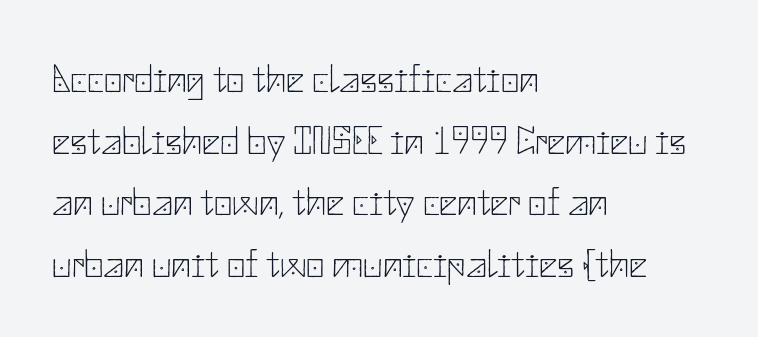
{"serif": "no", "italic": "no", "bold": "no", "weight": "thin", "width": "normal", "stroke_contrast": "low", "x_height": "small", "underline": "no", "align": "left", "line_spacing": "normal", "line_spacing_ratio": 1.54, "letter_spacing": "normal", "letter_spacing_em": 0.0, "glyph_px": 40}
